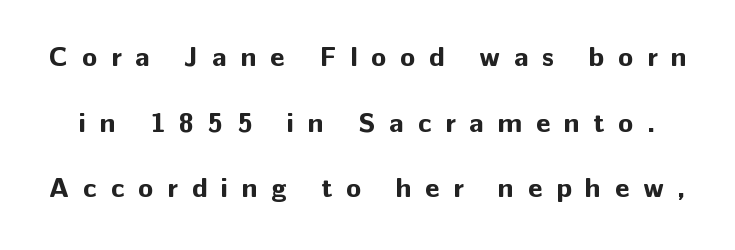
To sum up the face: it is a sans, with no serifs. Each letter keeps its own natural width here, so spacing adapts to shape. Observe the wide spacing: letters keep a clear distance from each other. No italicization has been applied; the sample stays upright.
